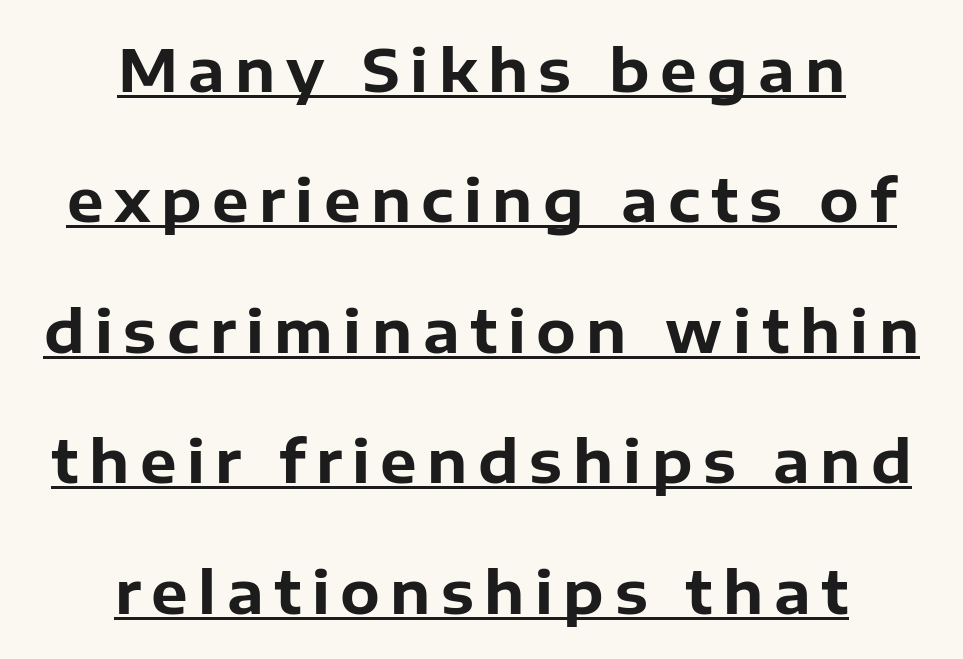
Q: Is the text bold? A: Yes.
Q: Is the text italic (slanted)? A: No, it is upright.
Q: Is the typeface a serif or a sans-serif typeface? A: Sans-serif.
Q: Is the text underlined? A: Yes.
Q: How is the paragraph aligned? A: Centered.
Q: Is the spacing between lines tight, normal or loose? A: Loose.
Q: Width (condensed, normal, or wide)? A: Normal.
Q: Stroke contrast? A: Low.
Q: x-height? A: Medium.
Q: Monospaced? A: No.
